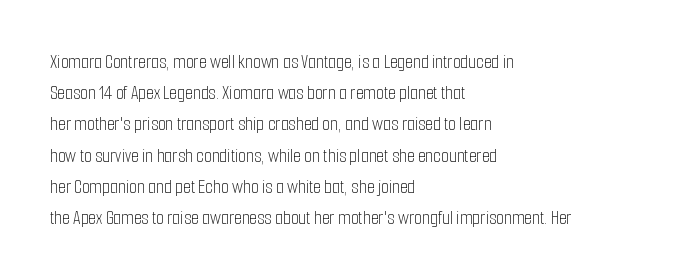
{"italic": "no", "bold": "no", "underline": "no", "align": "left", "line_spacing": "normal", "line_spacing_ratio": 1.56, "letter_spacing": "normal", "letter_spacing_em": 0.0, "glyph_px": 20}
